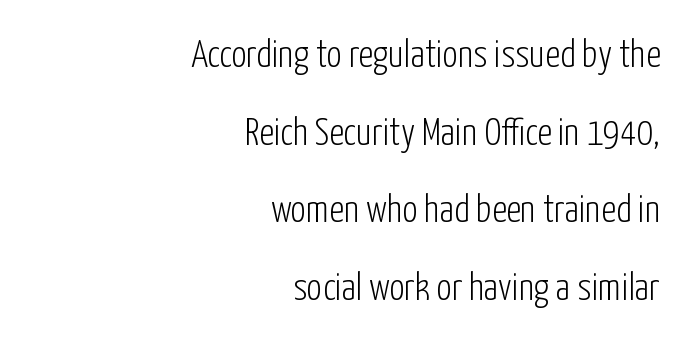
{"serif": "no", "italic": "no", "bold": "no", "weight": "light", "width": "condensed", "stroke_contrast": "low", "x_height": "medium", "monospaced": "no", "underline": "no", "align": "right", "line_spacing": "loose", "line_spacing_ratio": 2.04, "letter_spacing": "normal", "letter_spacing_em": 0.0, "glyph_px": 38}
